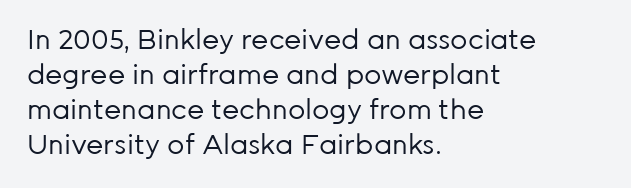
Style check: upright. Plain, unruled lines of type. The paragraph has a hard left edge and a soft right edge. This rendering leaves character spacing at its baseline value. A typesetter would call this leading conventional body-copy spacing. These glyphs show unthickened strokes, regular width or finer.
